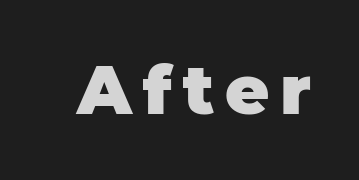
{"serif": "no", "italic": "no", "bold": "yes", "weight": "heavy", "width": "normal", "stroke_contrast": "low", "x_height": "large", "monospaced": "no", "underline": "no", "glyph_px": 68}
